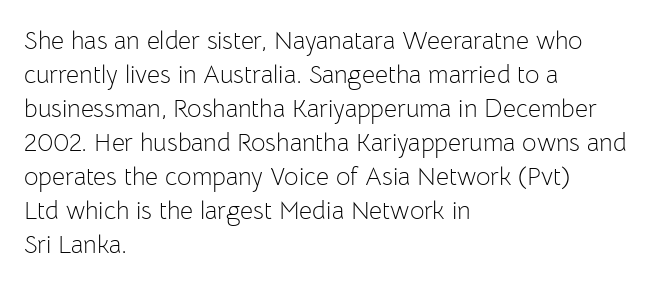
The image shows 25 px text type, upright; set left-aligned, normal line spacing (1.36x), normal letter spacing, not underlined.
